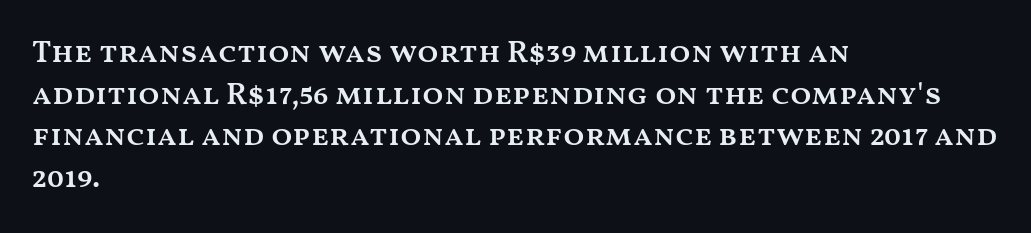
{"italic": "no", "bold": "semi", "weight": "semibold", "width": "wide", "stroke_contrast": "medium", "x_height": "medium", "monospaced": "no", "underline": "no", "align": "left", "line_spacing": "normal", "line_spacing_ratio": 1.34, "letter_spacing": "normal", "letter_spacing_em": 0.0, "glyph_px": 31}
